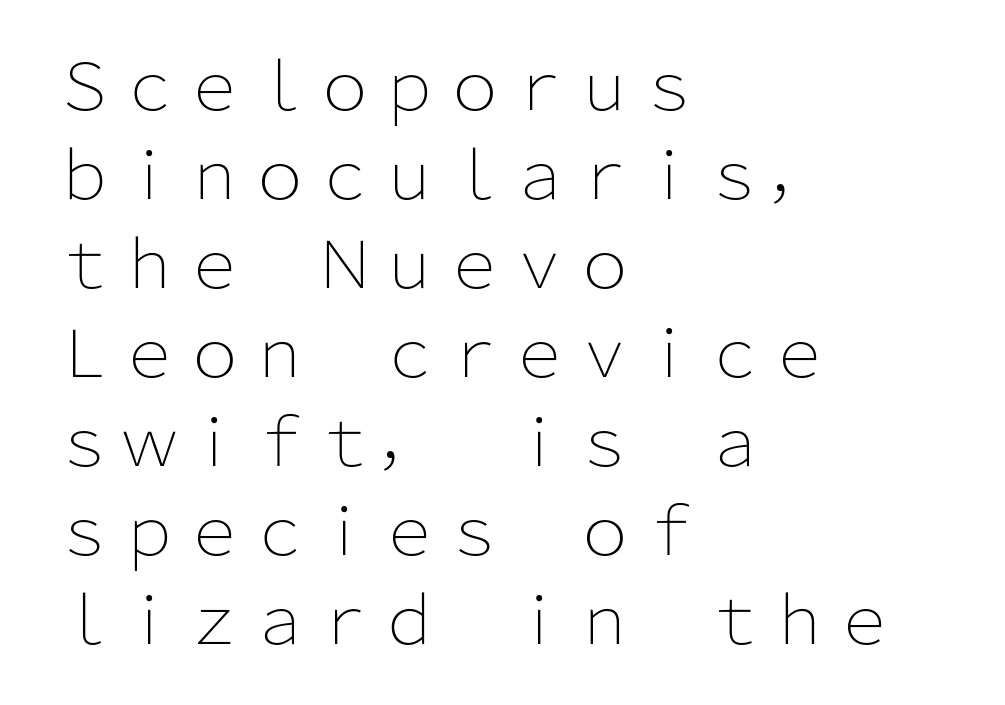
The image shows 65 px light sans-serif type, upright; set left-aligned, normal line spacing (1.37x), normal letter spacing, not underlined; low stroke contrast and a medium x-height.
